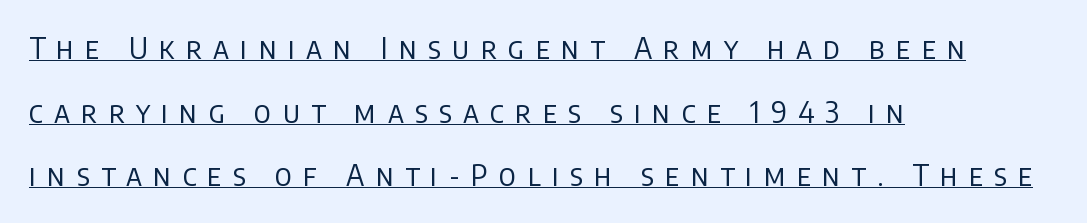
The image shows 29 px regular-weight sans-serif type, upright; set left-aligned, loose line spacing (2.19x), unusually wide letter spacing (+0.39 em), underlined; low stroke contrast and a large x-height.
